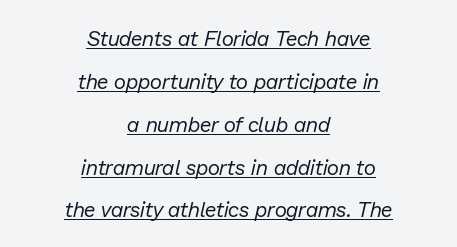
The image shows 21 px text type, italic (leaning right); set centered, loose line spacing (2.04x), normal letter spacing, underlined.
